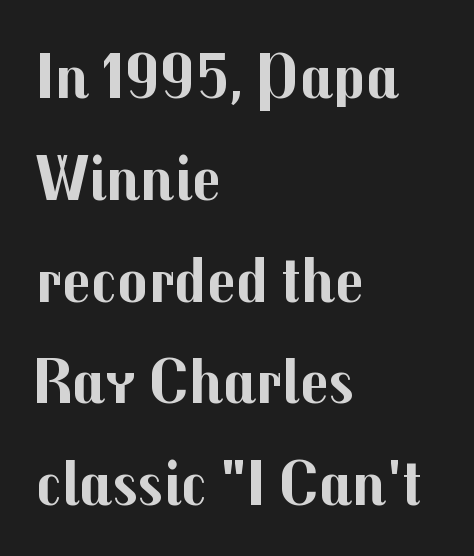
{"serif": "no", "italic": "no", "bold": "yes", "weight": "bold", "width": "normal", "stroke_contrast": "medium", "x_height": "medium", "monospaced": "no", "underline": "no", "align": "left", "line_spacing": "normal", "line_spacing_ratio": 1.59, "letter_spacing": "normal", "letter_spacing_em": 0.0, "glyph_px": 64}
